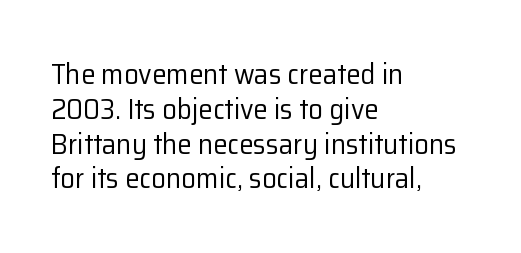
{"serif": "no", "italic": "no", "bold": "no", "weight": "regular", "width": "normal", "stroke_contrast": "low", "x_height": "medium", "monospaced": "no", "underline": "no", "align": "left", "line_spacing_ratio": 1.2, "letter_spacing": "normal", "letter_spacing_em": 0.0, "glyph_px": 29}
